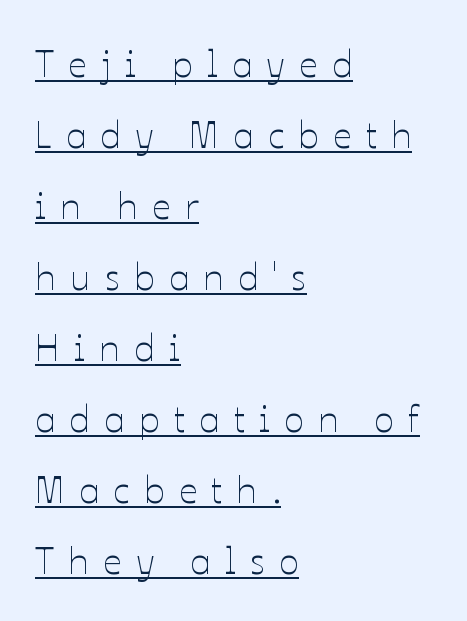
The weight would be labelled regular, book, light, or lighter still. No italicization has been applied; the sample stays upright. Compared with undecorated copy, this sample adds a rule below the words. Interline gaps are noticeably wide in this sample. Is this a fixed-width face? No — the glyphs have proportional, varying widths. Loose tracking; the words dissolve into strings of separated letters.
